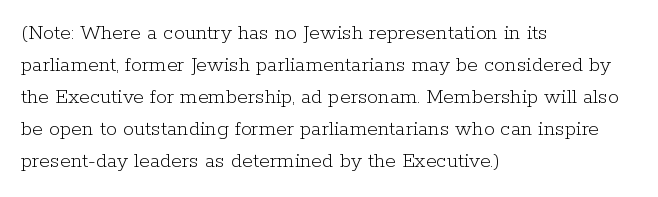
Weight: in the light-to-regular range. These lines keep a tight, regular rhythm from letter to letter. Any mark beneath the type? The region is blank. Left-aligned paragraph, ragged on the right. If you drew a line through each stem, it would be perfectly vertical. Honestly, the row spacing looks completely unremarkable.
